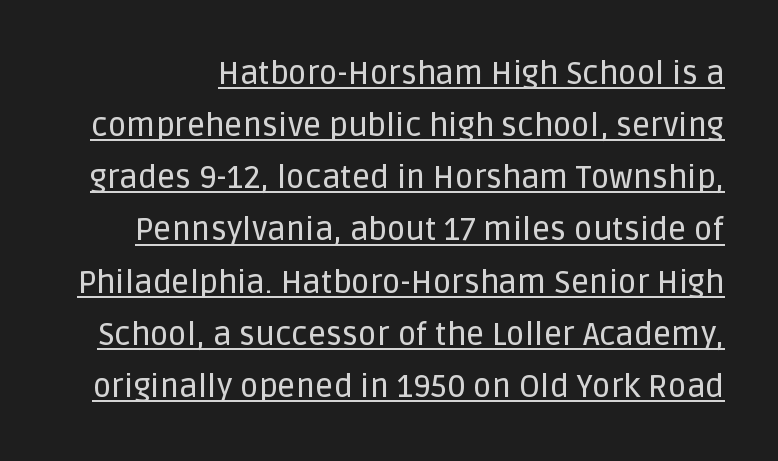
{"serif": "no", "italic": "no", "width": "normal", "stroke_contrast": "low", "x_height": "large", "monospaced": "no", "underline": "yes", "line_spacing": "normal", "line_spacing_ratio": 1.63, "letter_spacing": "normal", "letter_spacing_em": 0.0, "glyph_px": 32}
